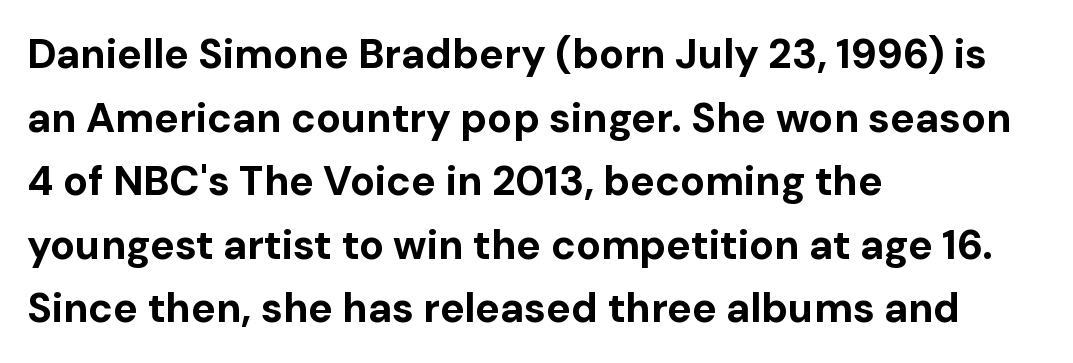
The image shows 41 px bold sans-serif type, upright; set left-aligned, normal line spacing (1.55x), normal letter spacing, not underlined; low stroke contrast and a medium x-height.
